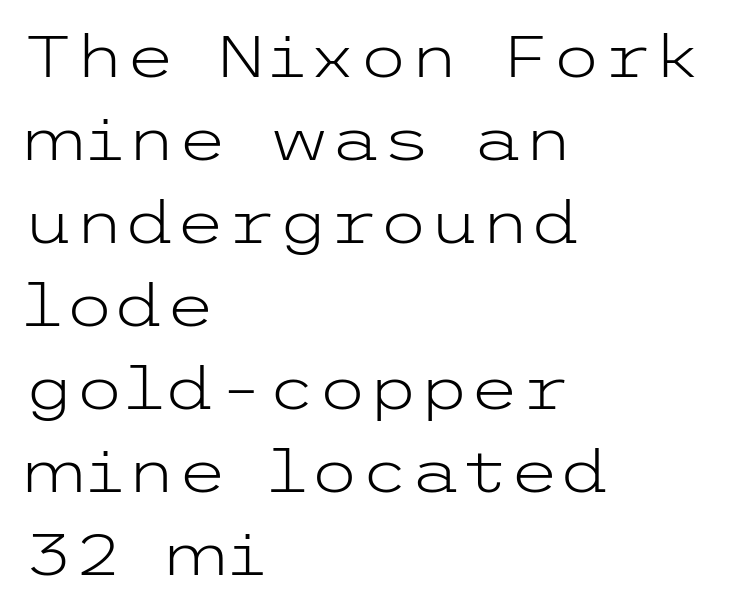
{"serif": "no", "italic": "no", "bold": "no", "weight": "light", "width": "wide", "stroke_contrast": "low", "x_height": "medium", "underline": "no", "align": "left", "line_spacing": "normal", "line_spacing_ratio": 1.43, "letter_spacing": "normal", "letter_spacing_em": 0.0, "glyph_px": 58}
